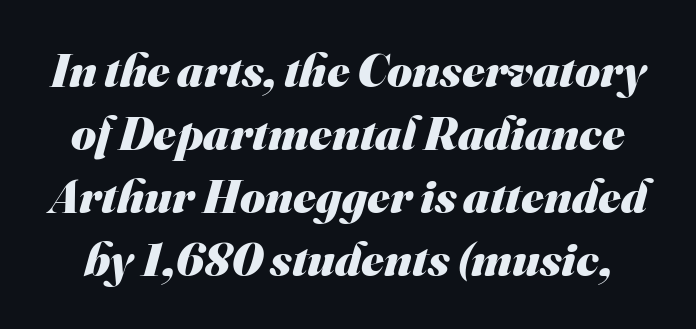
{"serif": "no", "bold": "yes", "weight": "heavy", "width": "normal", "stroke_contrast": "medium", "x_height": "small", "monospaced": "no", "underline": "no", "line_spacing": "normal", "line_spacing_ratio": 1.31, "letter_spacing": "normal", "letter_spacing_em": 0.0, "glyph_px": 48}
